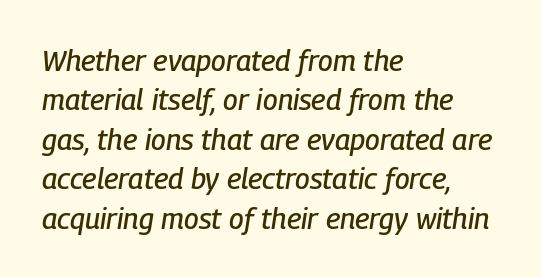
Q: Is the text italic (slanted)? A: Yes, it leans right by about 9 degrees.
Q: Is the text underlined? A: No.
Q: How is the paragraph aligned? A: Left-aligned.
Q: Is the spacing between letters normal or unusually wide? A: Normal.
Q: Is the spacing between lines tight, normal or loose? A: Normal.
Q: Width (condensed, normal, or wide)? A: Condensed.
Q: Stroke contrast? A: Low.
Q: x-height? A: Medium.
Q: Monospaced? A: No.
